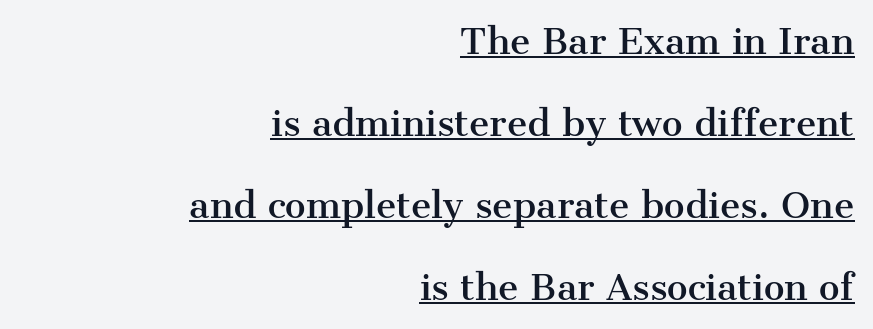
The image shows 35 px serif type, upright; set right-aligned, loose line spacing (2.34x), normal letter spacing, underlined; medium stroke contrast and a medium x-height.
